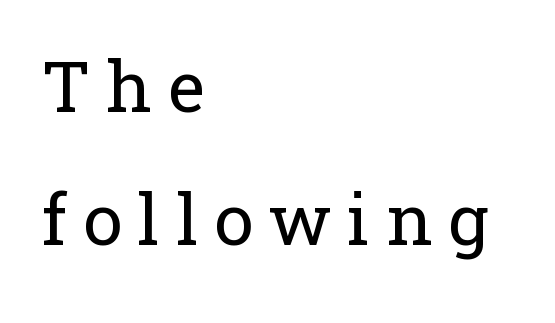
{"serif": "yes", "italic": "no", "bold": "no", "weight": "regular", "width": "normal", "stroke_contrast": "low", "x_height": "medium", "monospaced": "no", "underline": "no", "align": "left", "line_spacing_ratio": 1.88, "letter_spacing": "wide", "letter_spacing_em": 0.22, "glyph_px": 71}
